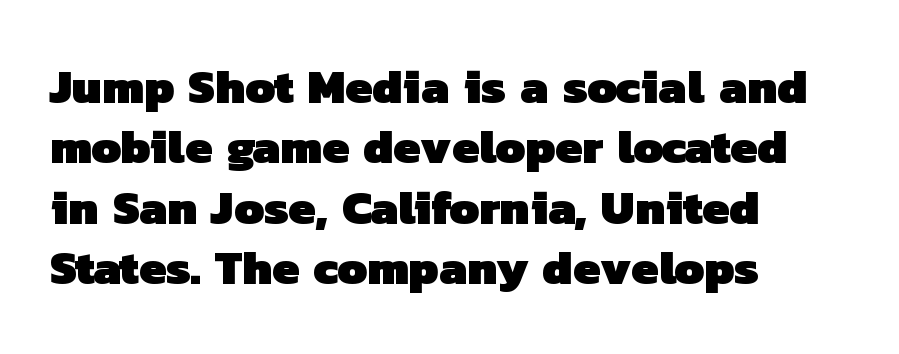
Q: Is the text bold? A: Yes.
Q: Is the typeface a serif or a sans-serif typeface? A: Sans-serif.
Q: Is the text underlined? A: No.
Q: How is the paragraph aligned? A: Left-aligned.
Q: Is the spacing between letters normal or unusually wide? A: Normal.
Q: Is the spacing between lines tight, normal or loose? A: Normal.
Q: Width (condensed, normal, or wide)? A: Normal.
Q: Stroke contrast? A: Low.
Q: x-height? A: Medium.
Q: Monospaced? A: No.
